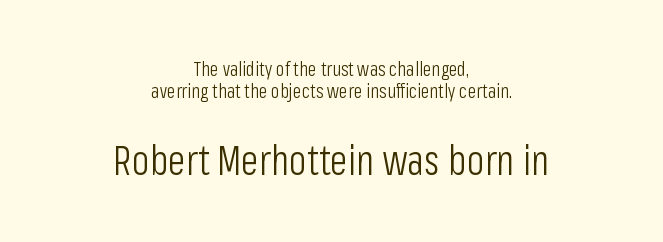
Character size in the trailing block exceeds that of the leading block. The lines in this sample share a center point and differ in where they start and stop. A typesetter would label this face a sans. Quick note: not italic, upright. Proportional: the letters do not fall into vertical columns.
